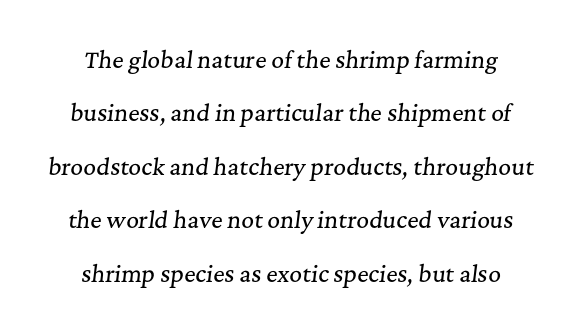
{"italic": "yes", "lean": "right", "slant_degrees": 7, "underline": "no", "line_spacing": "loose", "line_spacing_ratio": 2.43, "letter_spacing": "normal", "letter_spacing_em": 0.0, "glyph_px": 22}
